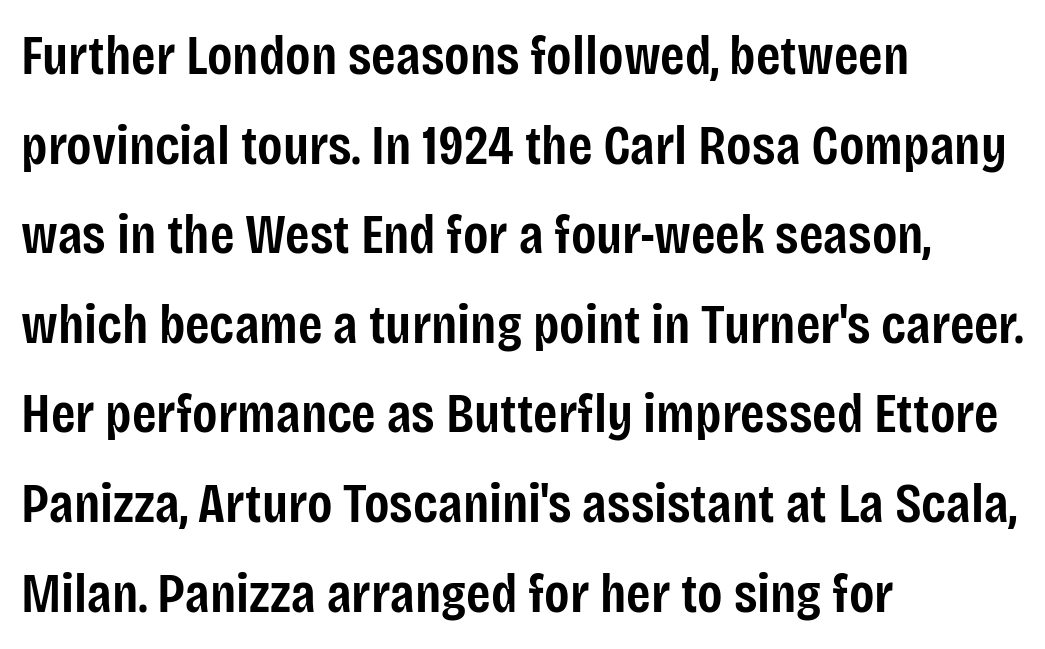
Q: Is the text bold? A: Semi-bold.
Q: Is the text italic (slanted)? A: No, it is upright.
Q: Is the typeface a serif or a sans-serif typeface? A: Sans-serif.
Q: Is the text underlined? A: No.
Q: How is the paragraph aligned? A: Left-aligned.
Q: Is the spacing between letters normal or unusually wide? A: Normal.
Q: Is the spacing between lines tight, normal or loose? A: Normal.
Q: Width (condensed, normal, or wide)? A: Condensed.
Q: Stroke contrast? A: Low.
Q: x-height? A: Large.
Q: Monospaced? A: No.
